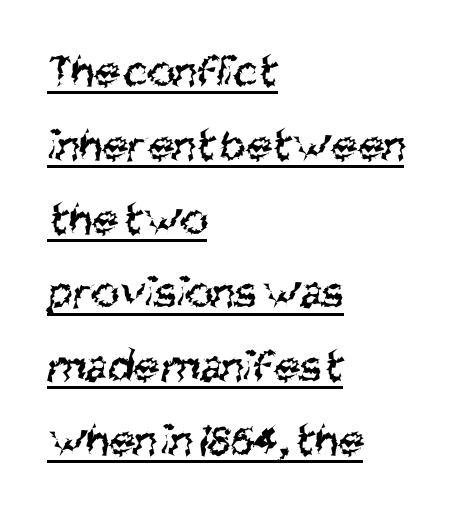
Q: Is the text bold? A: No.
Q: Is the typeface a serif or a sans-serif typeface? A: Sans-serif.
Q: Is the text underlined? A: Yes.
Q: How is the paragraph aligned? A: Left-aligned.
Q: Is the spacing between letters normal or unusually wide? A: Normal.
Q: Is the spacing between lines tight, normal or loose? A: Normal.
Q: Width (condensed, normal, or wide)? A: Condensed.
Q: Stroke contrast? A: Medium.
Q: x-height? A: Large.
Q: Monospaced? A: No.
